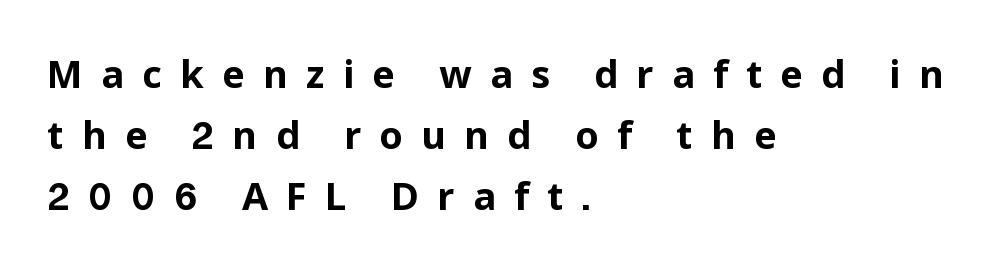
Q: Is the text bold? A: Yes.
Q: Is the text italic (slanted)? A: No, it is upright.
Q: Is the typeface a serif or a sans-serif typeface? A: Sans-serif.
Q: Is the text underlined? A: No.
Q: How is the paragraph aligned? A: Left-aligned.
Q: Is the spacing between letters normal or unusually wide? A: Unusually wide.
Q: Is the spacing between lines tight, normal or loose? A: Normal.
Q: Width (condensed, normal, or wide)? A: Normal.
Q: Stroke contrast? A: Low.
Q: x-height? A: Medium.
Q: Monospaced? A: No.
